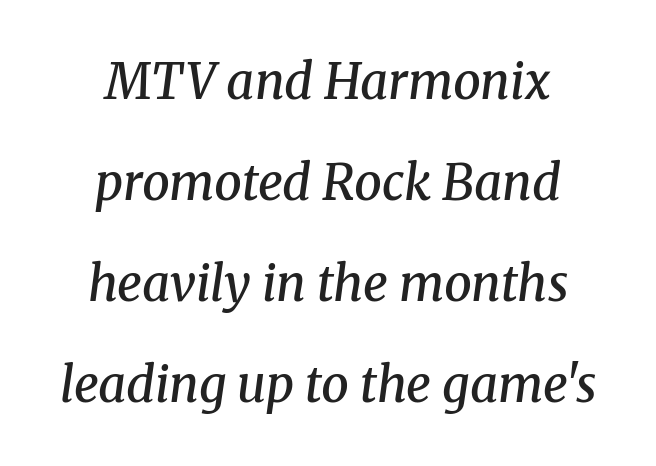
{"serif": "yes", "italic": "yes", "lean": "right", "slant_degrees": 8, "bold": "semi", "weight": "semibold", "width": "normal", "stroke_contrast": "medium", "x_height": "medium", "monospaced": "no", "underline": "no", "align": "center", "line_spacing": "loose", "line_spacing_ratio": 2.06, "letter_spacing": "normal", "letter_spacing_em": 0.0, "glyph_px": 49}
